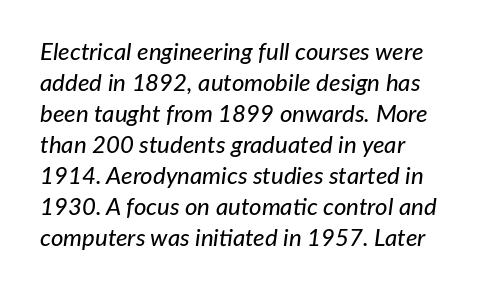
Q: Is the text italic (slanted)? A: Yes, it leans right by about 7 degrees.
Q: Is the text underlined? A: No.
Q: How is the paragraph aligned? A: Left-aligned.
Q: Is the spacing between letters normal or unusually wide? A: Normal.
Q: Is the spacing between lines tight, normal or loose? A: Normal.
